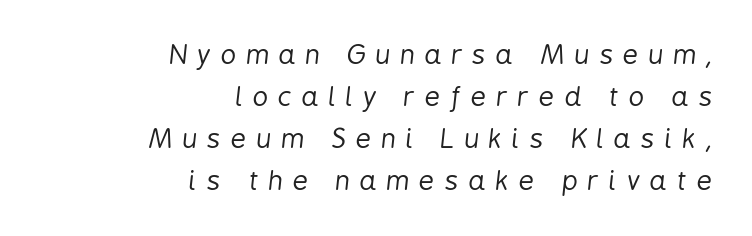
The image shows 27 px text type, italic (leaning right); set right-aligned, normal line spacing (1.55x), unusually wide letter spacing (+0.37 em), not underlined.
